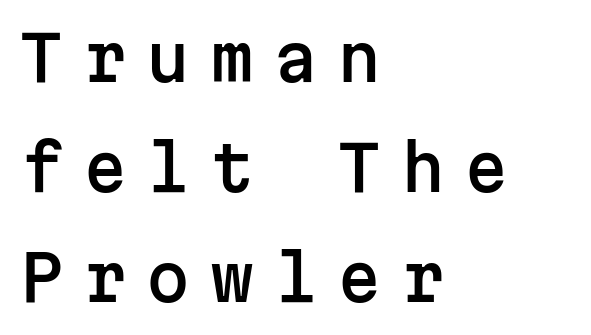
{"serif": "no", "italic": "no", "width": "normal", "stroke_contrast": "low", "x_height": "medium", "monospaced": "yes", "underline": "no", "align": "left", "line_spacing_ratio": 1.75, "letter_spacing": "wide", "letter_spacing_em": 0.31, "glyph_px": 63}
